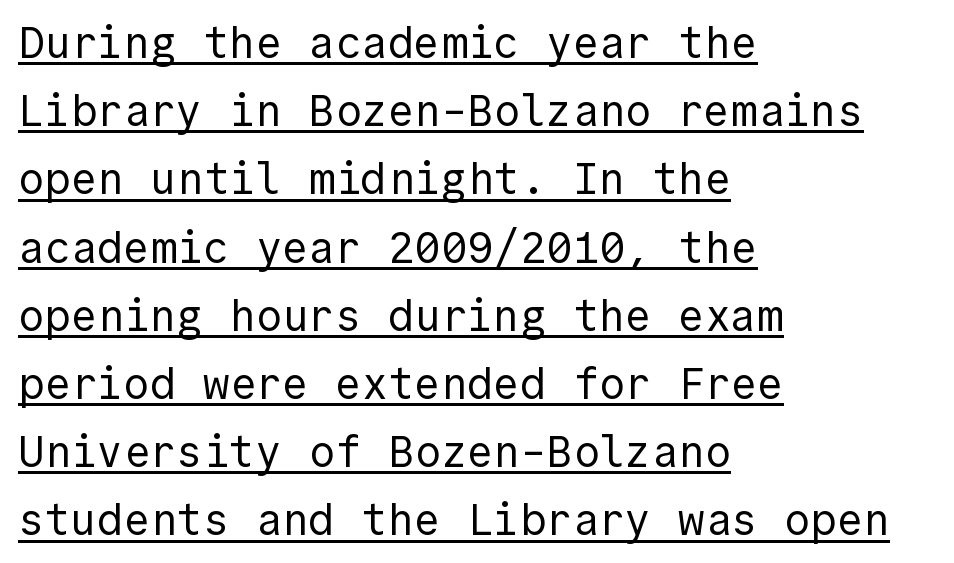
{"serif": "no", "italic": "no", "bold": "no", "weight": "regular", "width": "normal", "x_height": "medium", "underline": "yes", "align": "left", "line_spacing": "normal", "line_spacing_ratio": 1.55, "letter_spacing": "normal", "letter_spacing_em": 0.0, "glyph_px": 44}
